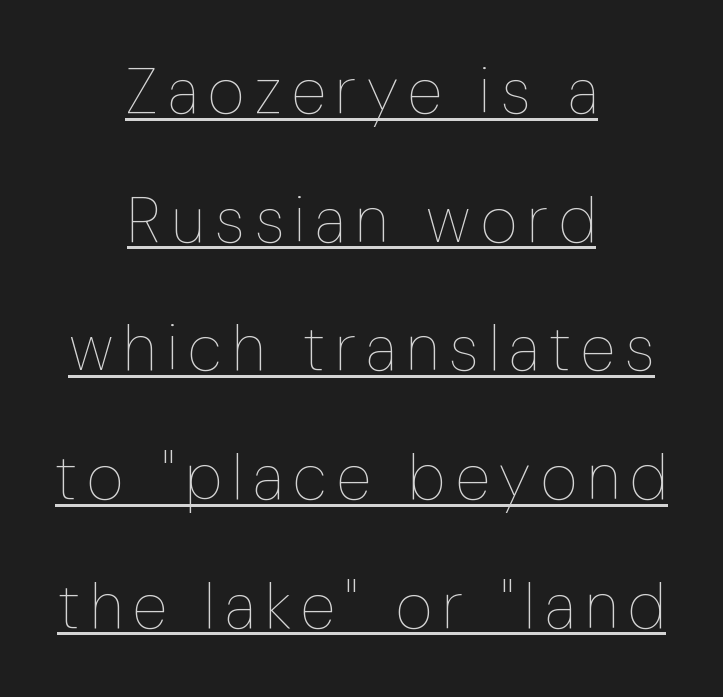
The image shows 64 px thin, condensed type, upright; set centered, loose line spacing (2.01x), underlined; low stroke contrast and a medium x-height.
